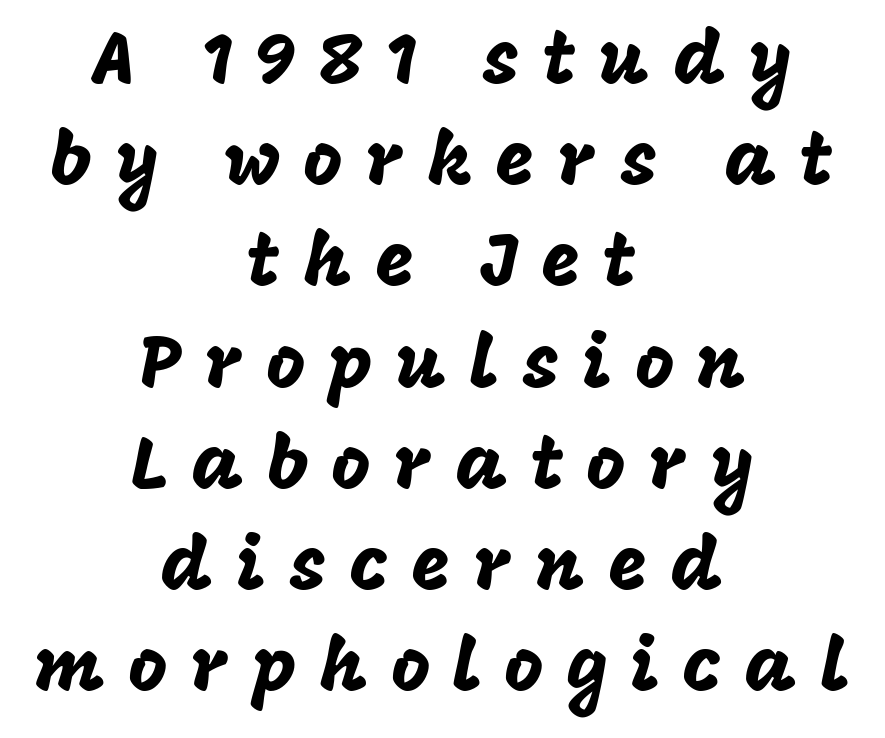
{"serif": "no", "width": "normal", "stroke_contrast": "low", "x_height": "large", "monospaced": "no", "underline": "no", "align": "center", "line_spacing": "normal", "line_spacing_ratio": 1.35, "letter_spacing": "wide", "letter_spacing_em": 0.31, "glyph_px": 75}
